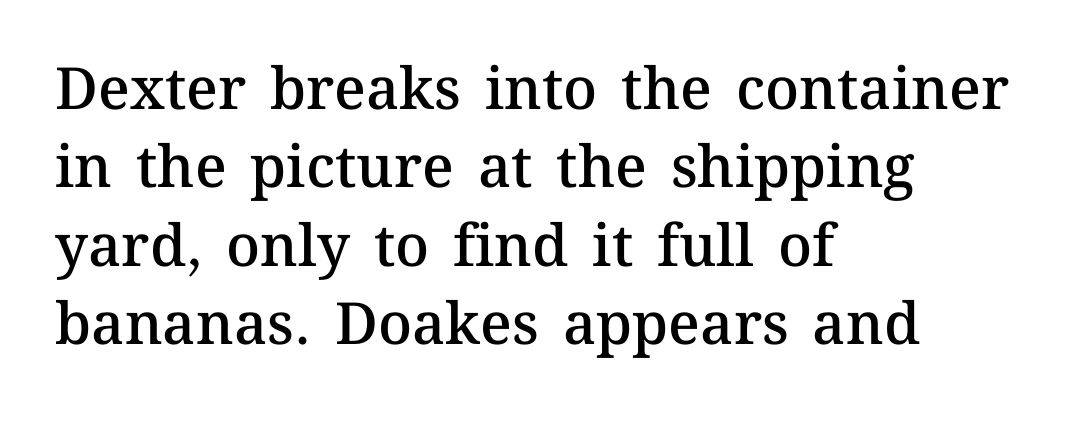
The leading is moderate, giving the passage an even texture. Look at the stroke-to-counter ratio: somewhat heavy, a semibold. Note the varied advance widths — an 'i' is clearly narrower than an 'm'. Short and long lines alike share a common starting point at left. The space beneath each line is pristine and unruled.
